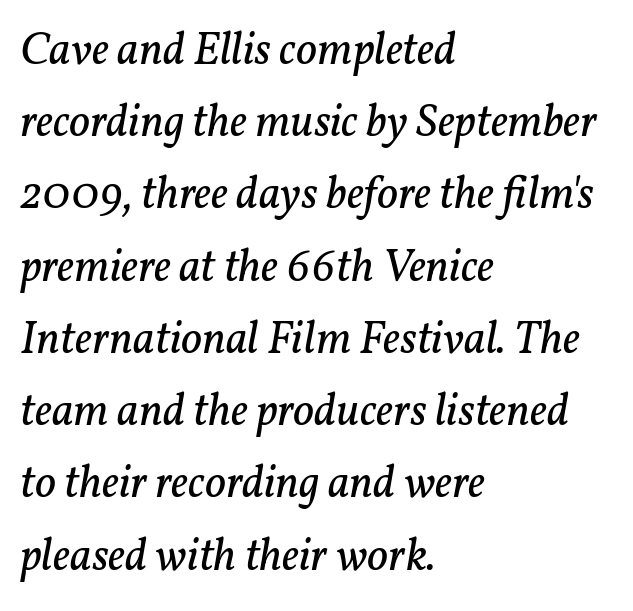
Q: Is the text bold? A: No.
Q: Is the text italic (slanted)? A: Yes, it leans right by about 11 degrees.
Q: Is the typeface a serif or a sans-serif typeface? A: Serif.
Q: Is the text underlined? A: No.
Q: How is the paragraph aligned? A: Left-aligned.
Q: Is the spacing between letters normal or unusually wide? A: Normal.
Q: Is the spacing between lines tight, normal or loose? A: Normal.
Q: Width (condensed, normal, or wide)? A: Normal.
Q: Stroke contrast? A: Low.
Q: x-height? A: Medium.
Q: Monospaced? A: No.
